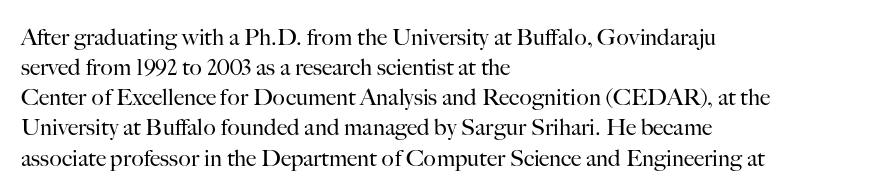
Q: Is the text bold? A: No.
Q: Is the text italic (slanted)? A: No, it is upright.
Q: Is the text underlined? A: No.
Q: How is the paragraph aligned? A: Left-aligned.
Q: Is the spacing between letters normal or unusually wide? A: Normal.
Q: Is the spacing between lines tight, normal or loose? A: Normal.
